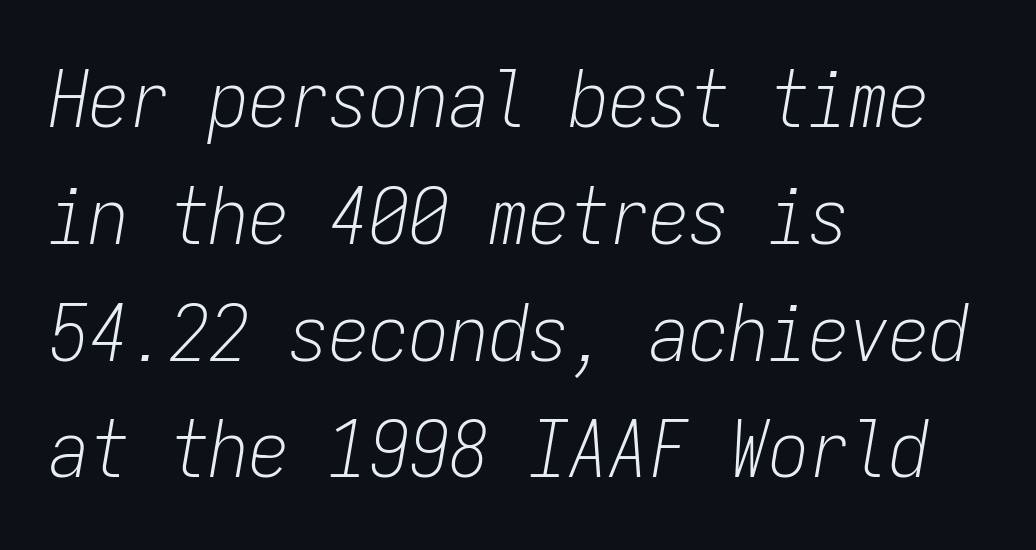
Q: Is the text bold? A: No.
Q: Is the text italic (slanted)? A: Yes, it leans right by about 9 degrees.
Q: Is the text underlined? A: No.
Q: How is the paragraph aligned? A: Left-aligned.
Q: Is the spacing between letters normal or unusually wide? A: Normal.
Q: Is the spacing between lines tight, normal or loose? A: Normal.
Q: Width (condensed, normal, or wide)? A: Condensed.
Q: Stroke contrast? A: Low.
Q: x-height? A: Medium.
Q: Monospaced? A: Yes.
